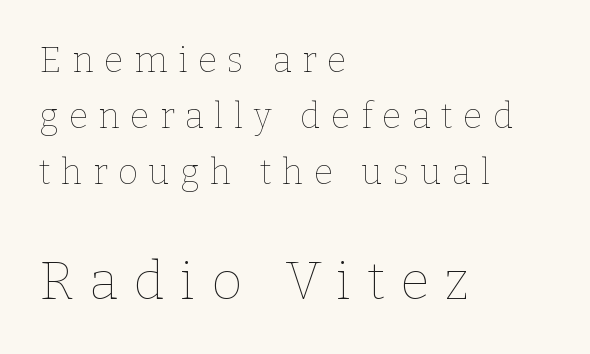
The image shows 53 px thin type, upright; set left-aligned, normal line spacing (1.6x), unusually wide letter spacing (+0.3 em), not underlined; the second (bottom) block is 1.51x larger; low stroke contrast and a medium x-height.
